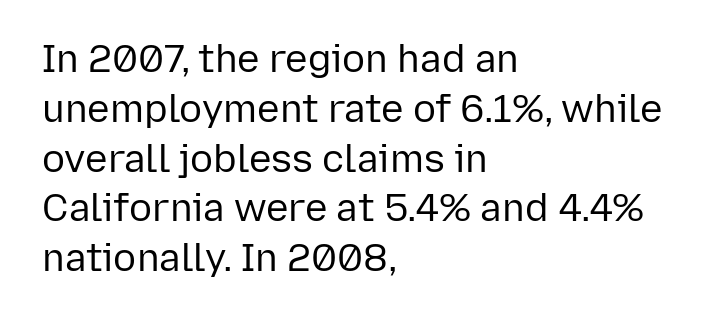
Q: Is the text bold? A: No.
Q: Is the text italic (slanted)? A: No, it is upright.
Q: Is the typeface a serif or a sans-serif typeface? A: Sans-serif.
Q: Is the text underlined? A: No.
Q: How is the paragraph aligned? A: Left-aligned.
Q: Is the spacing between letters normal or unusually wide? A: Normal.
Q: Is the spacing between lines tight, normal or loose? A: Normal.
Q: Width (condensed, normal, or wide)? A: Normal.
Q: Stroke contrast? A: Low.
Q: x-height? A: Medium.
Q: Monospaced? A: No.
